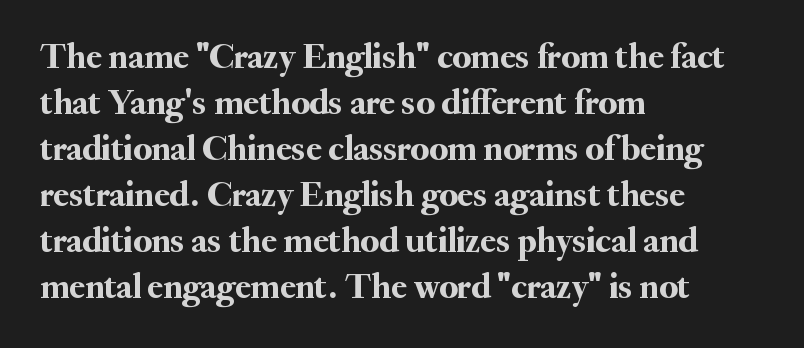
The image shows 36 px serif type, upright; set left-aligned, normal line spacing (1.28x), normal letter spacing, not underlined; medium stroke contrast and a small x-height.
